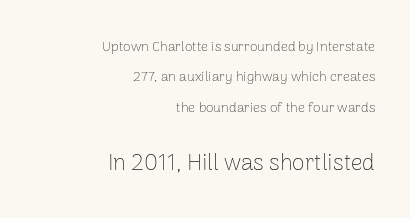
Q: Is the text bold? A: No.
Q: Is the text italic (slanted)? A: No, it is upright.
Q: Is the text underlined? A: No.
Q: How is the paragraph aligned? A: Right-aligned.
Q: Is the spacing between letters normal or unusually wide? A: Normal.
Q: Is the spacing between lines tight, normal or loose? A: Loose.
Q: Which block of text is set in a larger size, the first (top) or the second (bottom)? A: The second (bottom) one.
